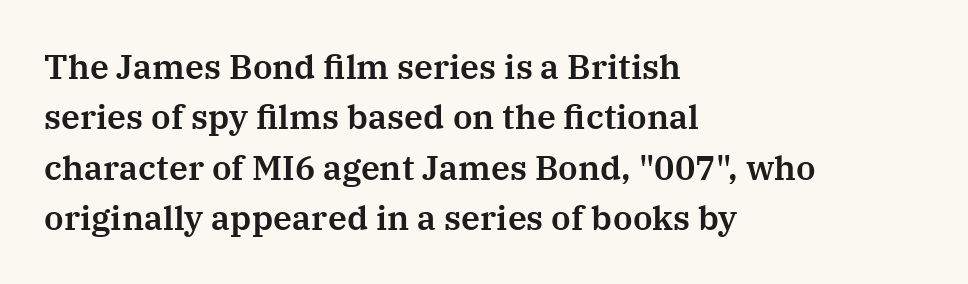
The image shows 34 px serif type, upright; set left-aligned, normal line spacing (1.48x), normal letter spacing, not underlined; medium stroke contrast and a medium x-height.
